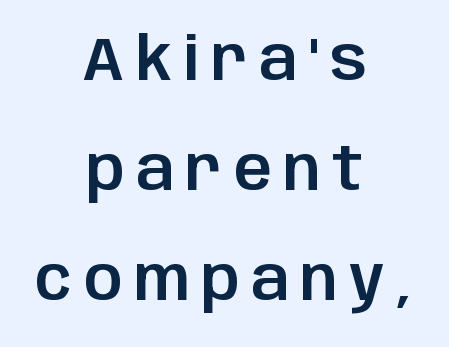
Q: Is the text italic (slanted)? A: No, it is upright.
Q: Is the typeface a serif or a sans-serif typeface? A: Sans-serif.
Q: Is the text underlined? A: No.
Q: How is the paragraph aligned? A: Centered.
Q: Width (condensed, normal, or wide)? A: Normal.
Q: Stroke contrast? A: Low.
Q: x-height? A: Large.
Q: Monospaced? A: No.
